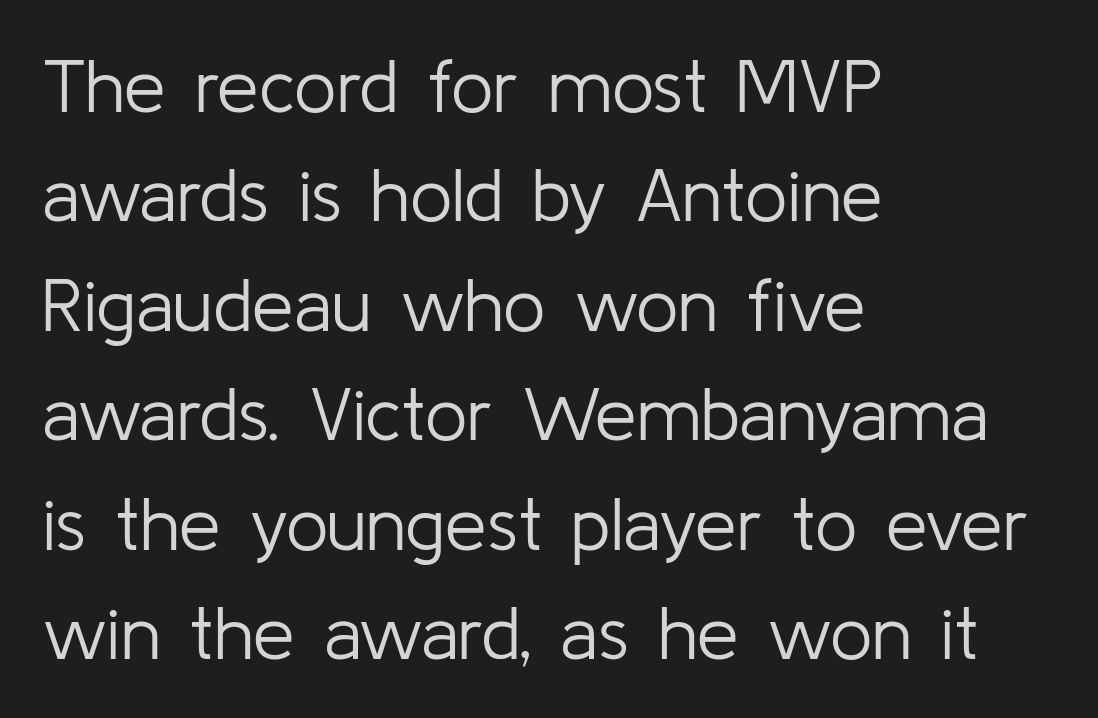
The characters display no serif detailing; their extremities are plain. The face looks like a standard text weight, possibly lighter. Quick note: not italic, upright. Think of a printed novel: that variable character pitch is what you see here.
